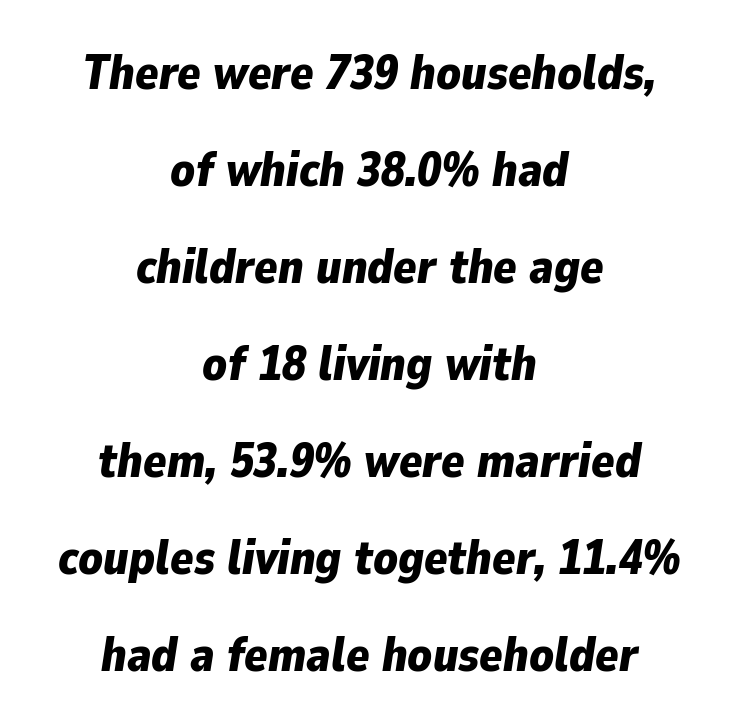
Do the characters align in a grid? No, the font is proportional. In CSS terms this would be text-align: center. The tracking reads as untouched default to a designer's eye. Quick note: interline space is abundant. Pretty heavy lettering here — definitely bold. The string is rendered with underlining switched off.
